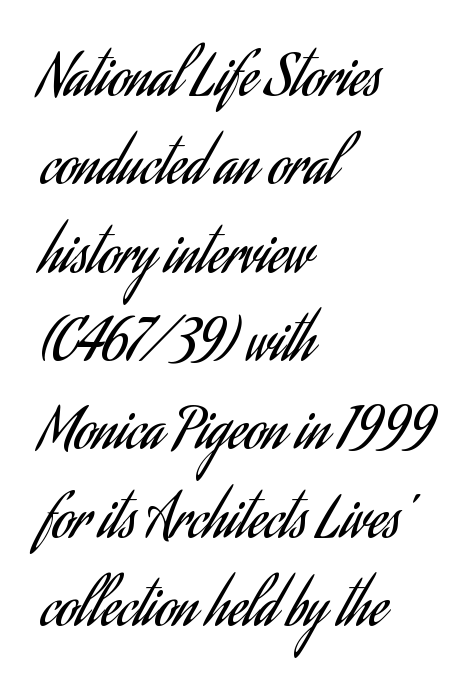
Q: Is the text bold? A: No.
Q: Is the text italic (slanted)? A: Yes.
Q: Is the typeface a serif or a sans-serif typeface? A: Sans-serif.
Q: Is the text underlined? A: No.
Q: How is the paragraph aligned? A: Left-aligned.
Q: Is the spacing between letters normal or unusually wide? A: Normal.
Q: Is the spacing between lines tight, normal or loose? A: Normal.
Q: Width (condensed, normal, or wide)? A: Condensed.
Q: Stroke contrast? A: Low.
Q: x-height? A: Small.
Q: Monospaced? A: No.
